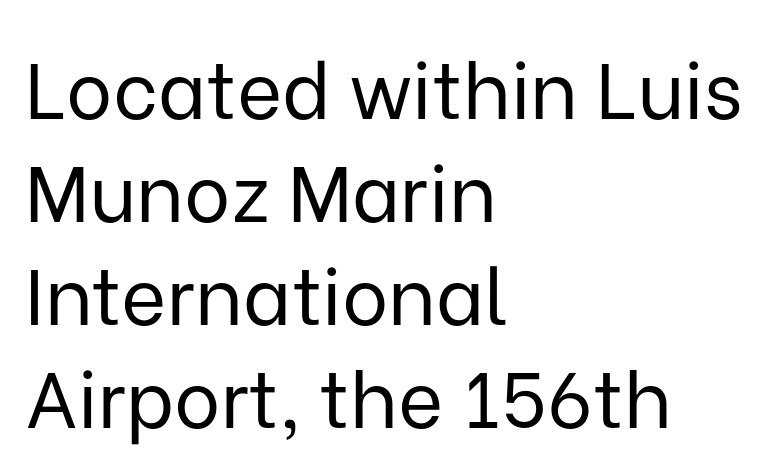
Q: Is the text bold? A: No.
Q: Is the text italic (slanted)? A: No, it is upright.
Q: Is the typeface a serif or a sans-serif typeface? A: Sans-serif.
Q: Is the text underlined? A: No.
Q: How is the paragraph aligned? A: Left-aligned.
Q: Is the spacing between letters normal or unusually wide? A: Normal.
Q: Is the spacing between lines tight, normal or loose? A: Normal.
Q: Width (condensed, normal, or wide)? A: Normal.
Q: Stroke contrast? A: Low.
Q: x-height? A: Medium.
Q: Monospaced? A: No.
